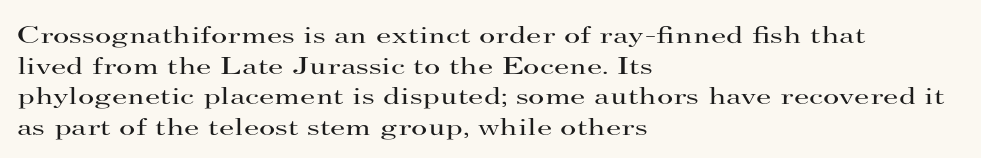
The image shows 25 px text type, upright; set left-aligned, line spacing 1.23x, normal letter spacing, not underlined.
